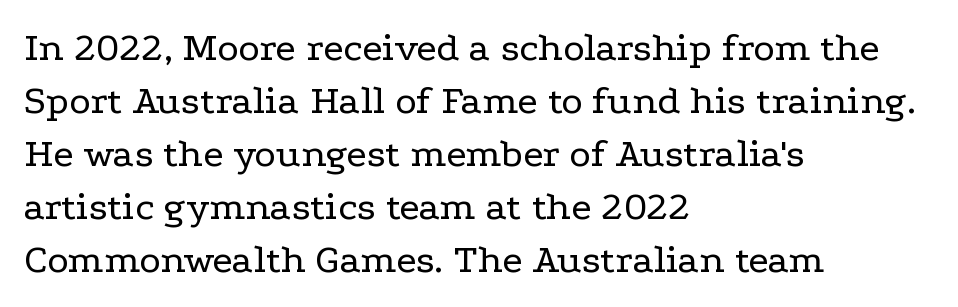
Q: Is the text bold? A: No.
Q: Is the text italic (slanted)? A: No, it is upright.
Q: Is the typeface a serif or a sans-serif typeface? A: Serif.
Q: Is the text underlined? A: No.
Q: How is the paragraph aligned? A: Left-aligned.
Q: Is the spacing between letters normal or unusually wide? A: Normal.
Q: Is the spacing between lines tight, normal or loose? A: Normal.
Q: Width (condensed, normal, or wide)? A: Wide.
Q: Stroke contrast? A: Low.
Q: x-height? A: Medium.
Q: Monospaced? A: No.
